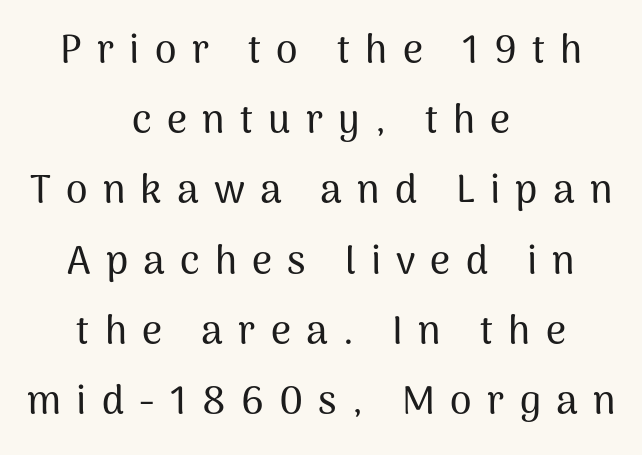
The image shows 39 px sans-serif type, upright; set centered, line spacing 1.8x, unusually wide letter spacing (+0.39 em), not underlined; medium stroke contrast and a medium x-height.
